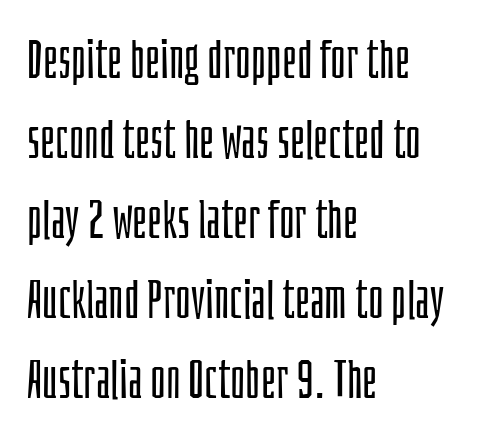
The image shows 53 px light, condensed sans-serif type, upright; set left-aligned, normal line spacing (1.51x), normal letter spacing, not underlined; low stroke contrast and a large x-height.
